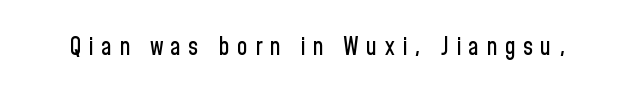
The image shows 24 px text type, upright; set unusually wide letter spacing (+0.3 em), not underlined.
